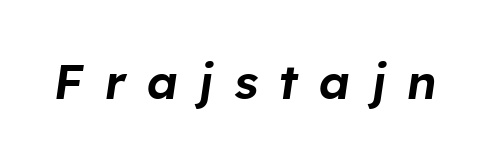
The line texture is sparse and dotted thanks to wide tracking. Spacing verdict: proportional, widths tailored to each character. In terms of posture, this sample is oblique. Only glyphs here, with clear space below each row.
